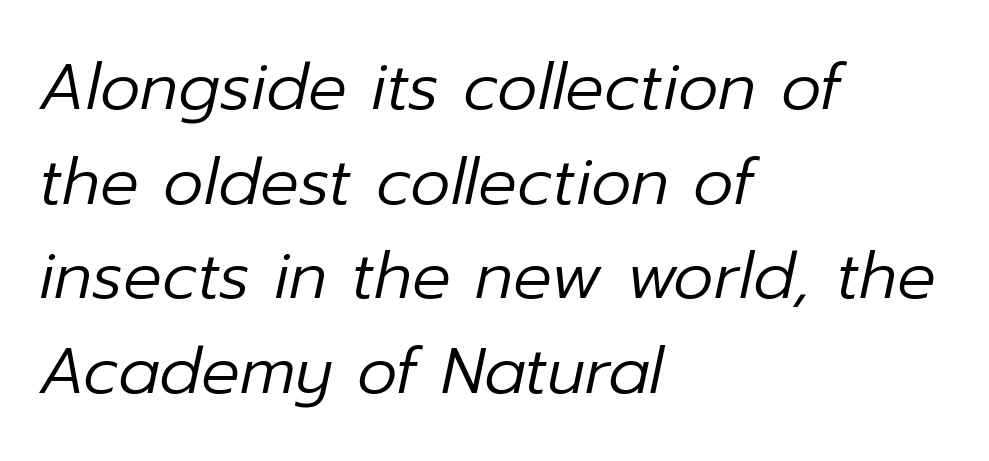
A student would call this left alignment; a typographer would say flush left, rag right. No chunkiness to these letters — they're not bold. Designer's note — italics engaged. Beneath every word, the page is bare.
